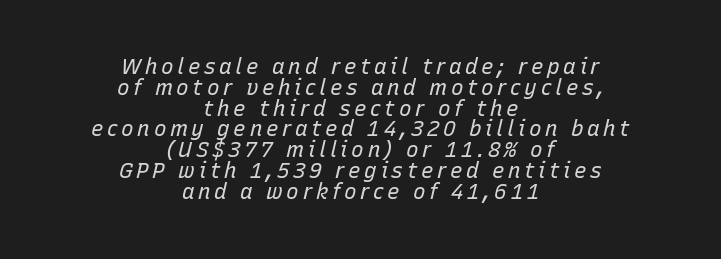
Vertically, the passage feels compressed, each row crowding the next. Rendered with sloped, italic letterforms. The foot of each line stays bare and open. The rag falls on both sides of this text block equally. The weight tops out at a normal text grade.
